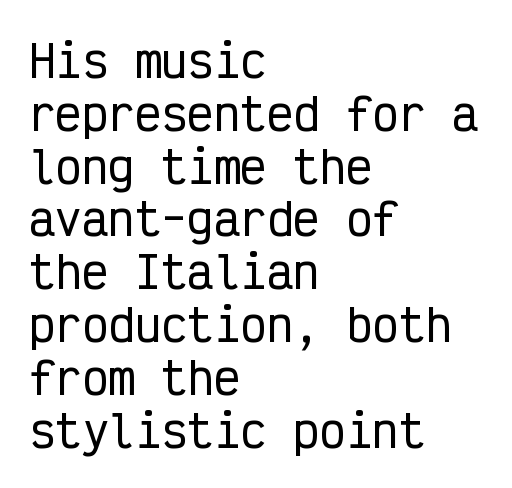
Q: Is the text italic (slanted)? A: No, it is upright.
Q: Is the typeface a serif or a sans-serif typeface? A: Sans-serif.
Q: Is the text underlined? A: No.
Q: How is the paragraph aligned? A: Left-aligned.
Q: Is the spacing between letters normal or unusually wide? A: Normal.
Q: Width (condensed, normal, or wide)? A: Condensed.
Q: Stroke contrast? A: Low.
Q: x-height? A: Medium.
Q: Monospaced? A: Yes.
